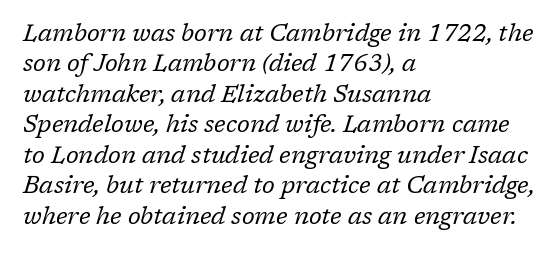
Q: Is the text bold? A: No.
Q: Is the text italic (slanted)? A: Yes, it leans right by about 17 degrees.
Q: Is the text underlined? A: No.
Q: How is the paragraph aligned? A: Left-aligned.
Q: Is the spacing between letters normal or unusually wide? A: Normal.
Q: Is the spacing between lines tight, normal or loose? A: Normal.
